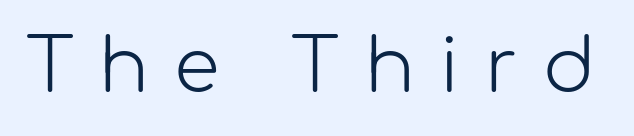
Q: Is the text bold? A: No.
Q: Is the text italic (slanted)? A: No, it is upright.
Q: Is the typeface a serif or a sans-serif typeface? A: Sans-serif.
Q: Is the text underlined? A: No.
Q: Is the spacing between letters normal or unusually wide? A: Unusually wide.
Q: Width (condensed, normal, or wide)? A: Normal.
Q: Stroke contrast? A: Low.
Q: x-height? A: Medium.
Q: Monospaced? A: No.
